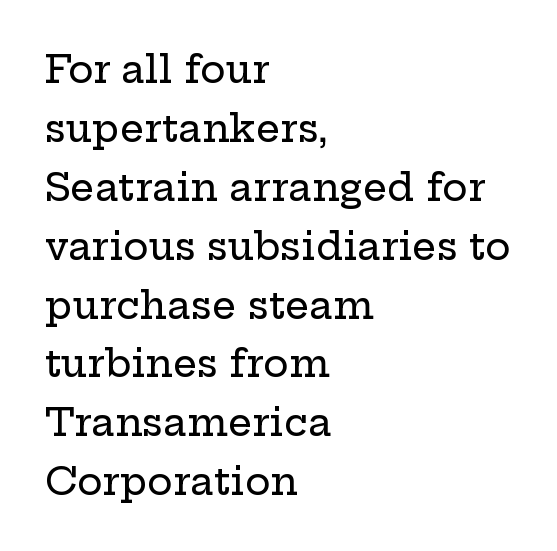
Do the characters align in a grid? No, the font is proportional. The letters stand upright; this is a roman face. These lines stack with their left ends in a neat column. Stroke terminals: seriffed. Default kerning and tracking; the words read as compact shapes.
